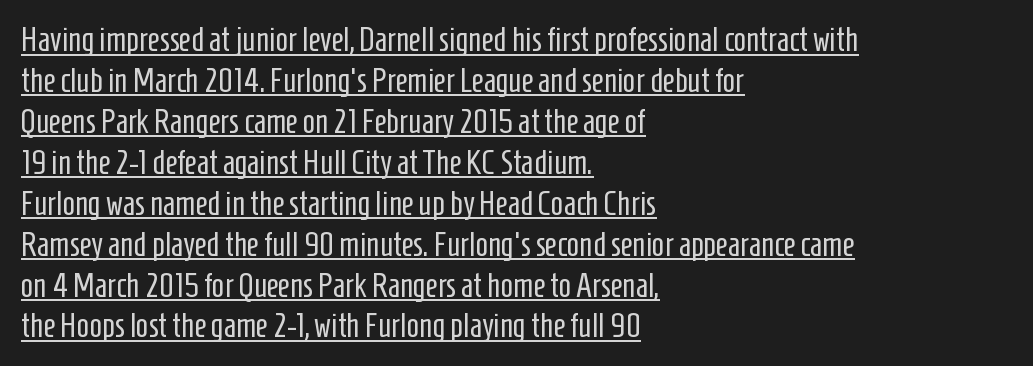
{"serif": "no", "italic": "no", "bold": "no", "weight": "regular", "width": "condensed", "stroke_contrast": "low", "x_height": "medium", "monospaced": "no", "underline": "yes", "align": "left", "line_spacing_ratio": 1.24, "letter_spacing": "normal", "letter_spacing_em": 0.0, "glyph_px": 33}
